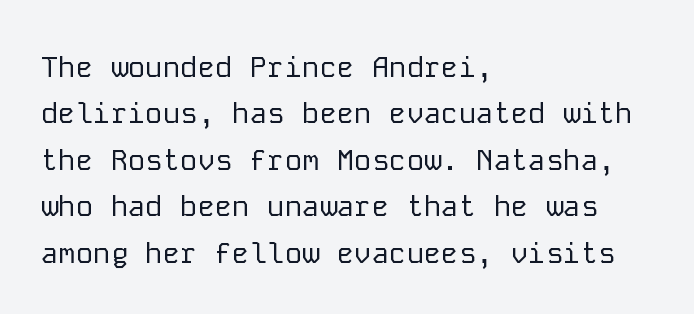
The letterforms sit shoulder to shoulder at normal distance. This sample has the even, mechanical cadence of fixed-width lettering. Ordinary non-slanted type is in use. Ink coverage per letter is moderate at most. The rag falls on the right side of this text block. The specimen omits any rule beneath the text block's lines.
